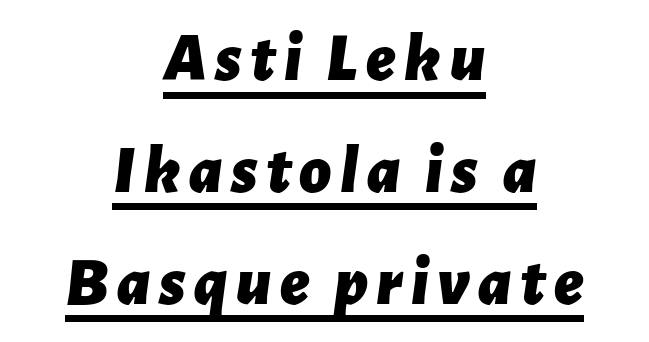
The image shows 69 px bold type, italic (leaning right); set centered, normal line spacing (1.62x), underlined; low stroke contrast and a medium x-height.
